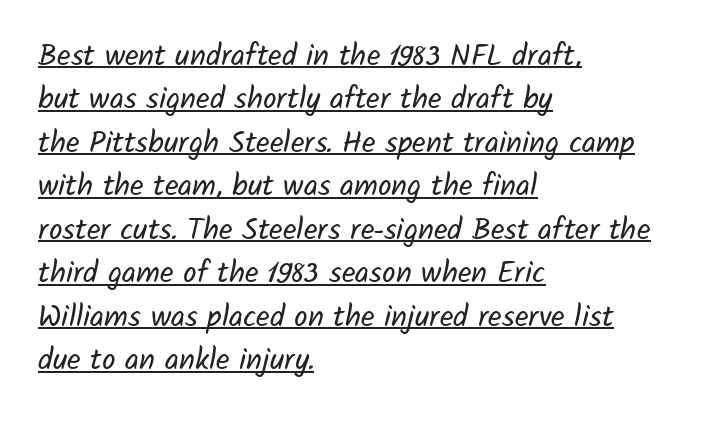
Q: Is the text bold? A: No.
Q: Is the typeface a serif or a sans-serif typeface? A: Sans-serif.
Q: Is the text underlined? A: Yes.
Q: How is the paragraph aligned? A: Left-aligned.
Q: Is the spacing between letters normal or unusually wide? A: Normal.
Q: Is the spacing between lines tight, normal or loose? A: Normal.
Q: Width (condensed, normal, or wide)? A: Normal.
Q: Stroke contrast? A: Low.
Q: x-height? A: Medium.
Q: Monospaced? A: No.
